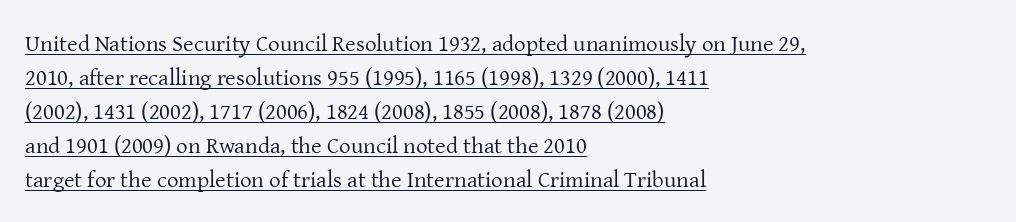
The image shows 23 px text type, upright; set left-aligned, normal line spacing (1.48x), normal letter spacing, underlined.
